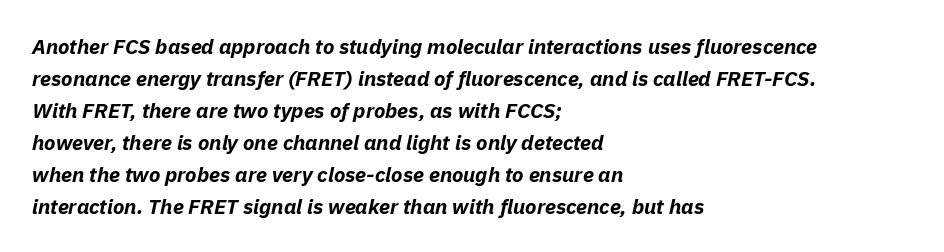
{"italic": "yes", "lean": "right", "slant_degrees": 11, "bold": "yes", "underline": "no", "align": "left", "line_spacing": "normal", "line_spacing_ratio": 1.52, "letter_spacing": "normal", "letter_spacing_em": 0.0, "glyph_px": 21}
